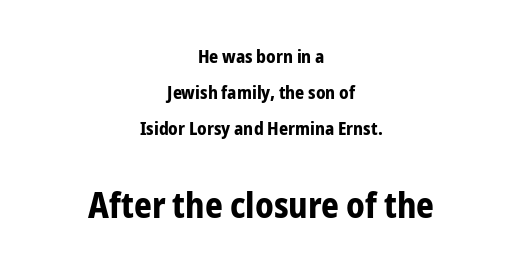
The image shows 35 px bold, condensed sans-serif type, upright; set centered, loose line spacing (2.01x), normal letter spacing, not underlined; the second (bottom) block is 1.94x larger; low stroke contrast and a medium x-height.
